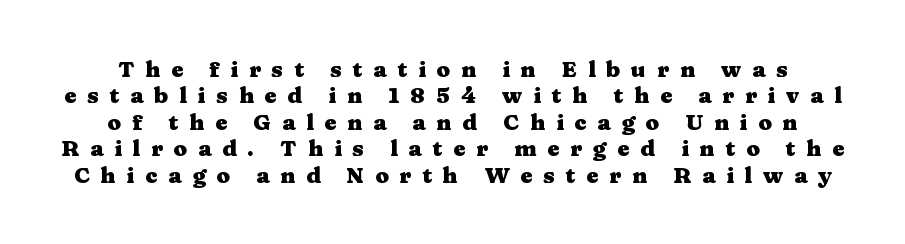
Q: Is the text bold? A: Yes.
Q: Is the text italic (slanted)? A: No, it is upright.
Q: Is the text underlined? A: No.
Q: Is the spacing between letters normal or unusually wide? A: Unusually wide.
